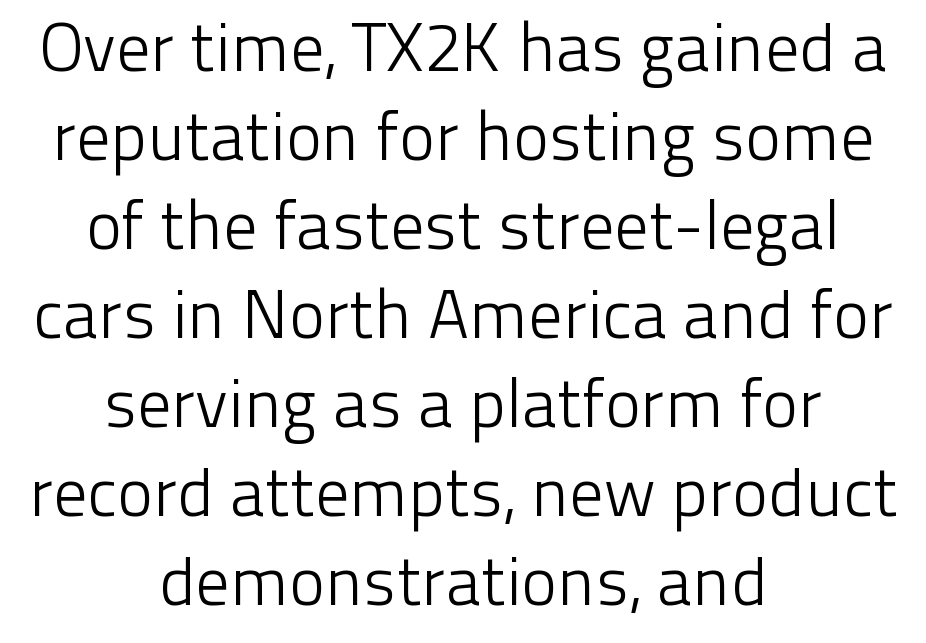
Check where the strokes stop: nothing finishes them off — pure sans. Only glyphs here, with clear space below each row. How would I describe the line gaps? Plain and ordinary. The font is comparable to plain body text, perhaps lighter. Where is the straight margin? There isn't one; the lines are centered. The face used here is proportionally spaced, like ordinary book or web type.
